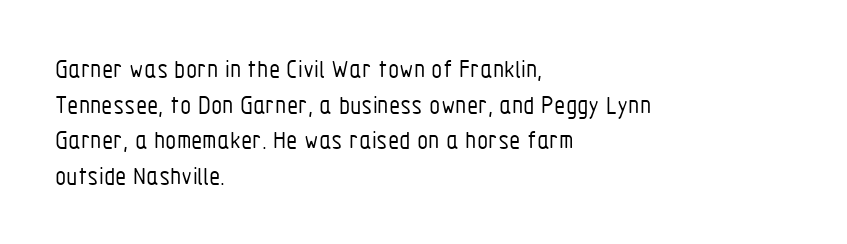
The line texture is even and compact thanks to regular tracking. Honestly, the row spacing looks completely unremarkable. Every row of glyphs begins at an identical x-position on the left. The letters stand straight up with perfectly vertical stems. Stroke thickness stays within the range of a standard reading face or lighter. Unmarked baselines from the first word to the last.
